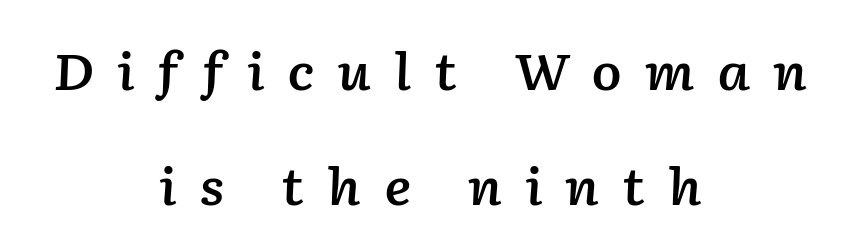
Q: Is the text bold? A: Semi-bold.
Q: Is the text italic (slanted)? A: Yes, it leans right by about 2 degrees.
Q: Is the text underlined? A: No.
Q: How is the paragraph aligned? A: Centered.
Q: Is the spacing between letters normal or unusually wide? A: Unusually wide.
Q: Is the spacing between lines tight, normal or loose? A: Loose.
Q: Width (condensed, normal, or wide)? A: Normal.
Q: Stroke contrast? A: Low.
Q: x-height? A: Medium.
Q: Monospaced? A: No.
